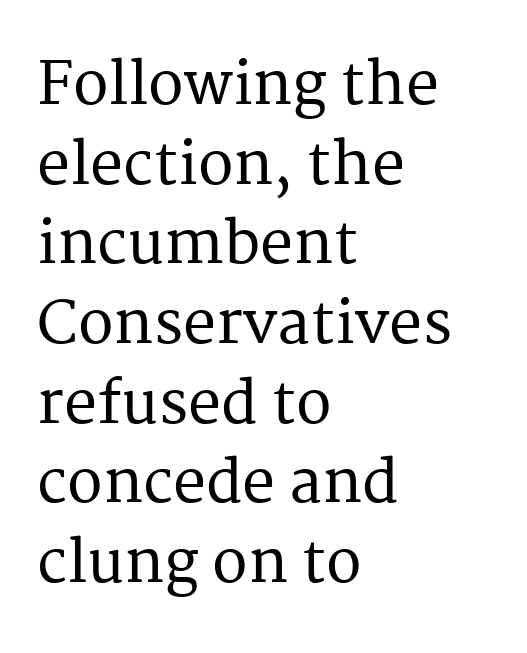
The image shows 59 px serif type, upright; set left-aligned, normal line spacing (1.35x), normal letter spacing, not underlined; medium stroke contrast and a medium x-height.
